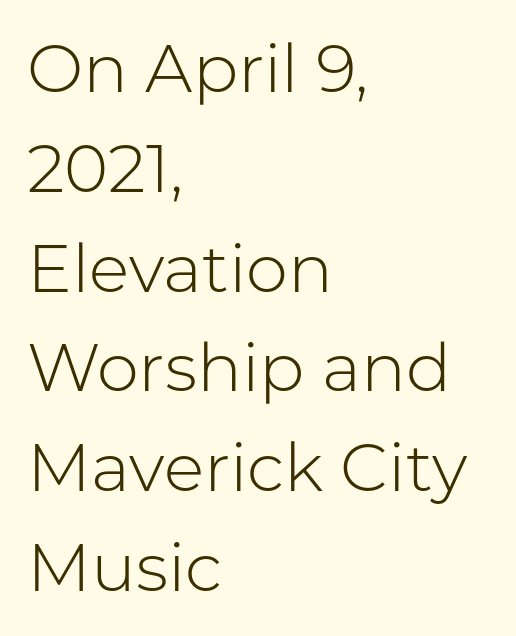
{"serif": "no", "italic": "no", "bold": "no", "weight": "light", "width": "normal", "stroke_contrast": "low", "x_height": "medium", "monospaced": "no", "underline": "no", "align": "left", "line_spacing": "normal", "line_spacing_ratio": 1.49, "letter_spacing": "normal", "letter_spacing_em": 0.0, "glyph_px": 67}
